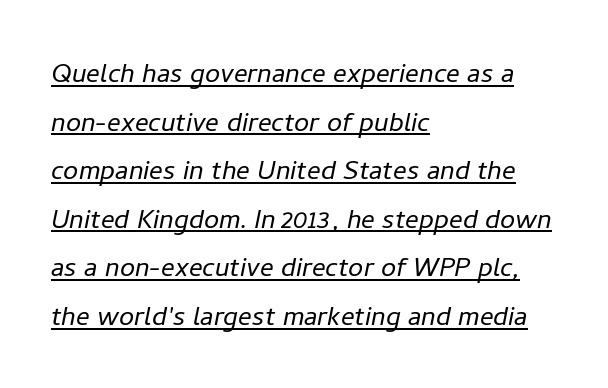
A quiet, ordinary-to-light weight characterises the typeface. Honestly, the letter spacing is just normal — you wouldn't notice it. This block has exactly the height ordinary leading produces. Is this a fixed-width face? No — the glyphs have proportional, varying widths. The compositor pushed each line to the left boundary. Quick note: underline on.
